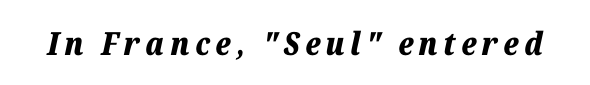
{"italic": "yes", "lean": "right", "slant_degrees": 12, "bold": "yes", "weight": "bold", "width": "normal", "stroke_contrast": "low", "x_height": "medium", "monospaced": "no", "underline": "no", "glyph_px": 32}
